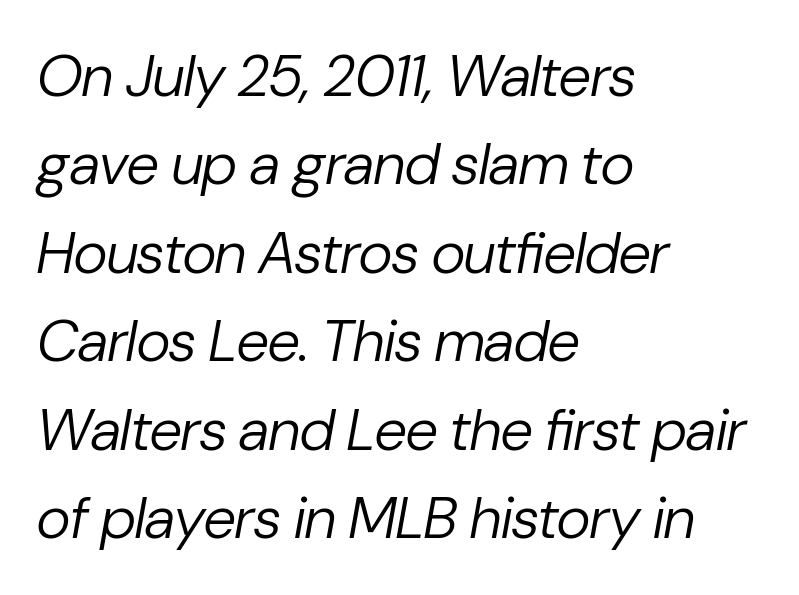
Q: Is the text bold? A: No.
Q: Is the text italic (slanted)? A: Yes, it leans right by about 10 degrees.
Q: Is the text underlined? A: No.
Q: How is the paragraph aligned? A: Left-aligned.
Q: Is the spacing between letters normal or unusually wide? A: Normal.
Q: Is the spacing between lines tight, normal or loose? A: Normal.
Q: Width (condensed, normal, or wide)? A: Normal.
Q: Stroke contrast? A: Low.
Q: x-height? A: Medium.
Q: Monospaced? A: No.
